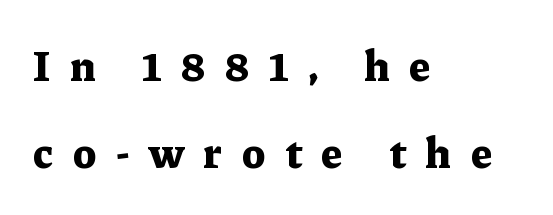
{"serif": "yes", "italic": "no", "bold": "yes", "weight": "bold", "width": "normal", "stroke_contrast": "low", "x_height": "medium", "monospaced": "no", "underline": "no", "align": "left", "line_spacing": "loose", "line_spacing_ratio": 2.02, "letter_spacing": "wide", "letter_spacing_em": 0.45, "glyph_px": 43}
